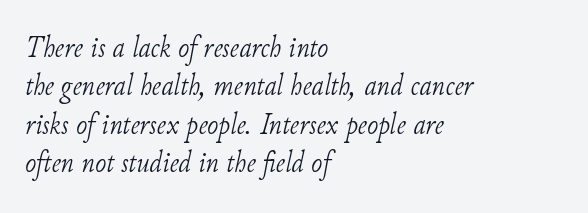
The image shows 30 px light serif type, italic (leaning right); set left-aligned, normal line spacing (1.28x), normal letter spacing, not underlined; low stroke contrast and a small x-height.
